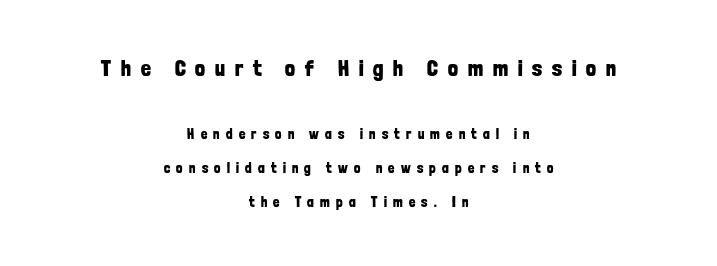
The passage is arranged like a title page — every line centered. Every letter is thick-stroked: bold, no question. In terms of posture, this sample is upright. The lines are spread far apart with generous leading. Clear beneath every line of the passage.
